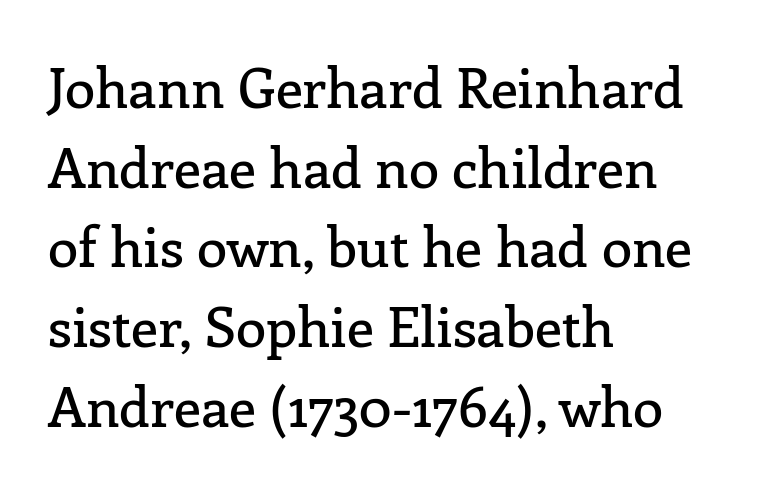
Descenders hang freely into open space. Each word holds together tightly as a unit, with standard inter-letter gaps. Successive baselines arrive at the customary interval. The letters advance in unequal steps, a hallmark of proportional type. Observe the serifs anchoring each vertical stroke in this sample. Vertical strokes here are truly vertical.
